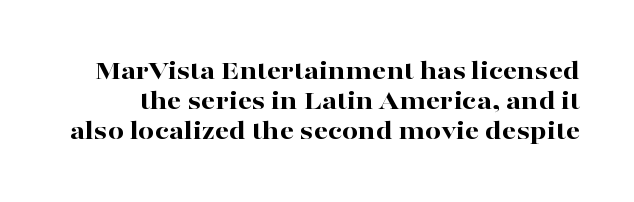
The image shows 28 px bold, wide serif type, upright; set tight line spacing (1.07x), normal letter spacing, not underlined; high stroke contrast and a medium x-height.
